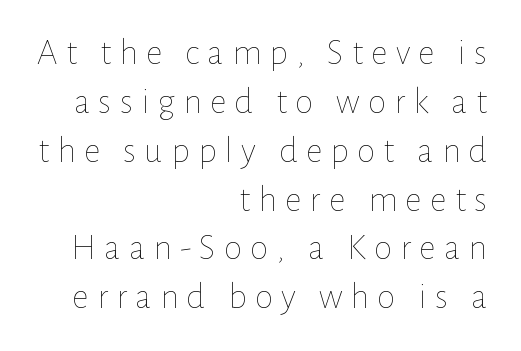
Do the characters align in a grid? No, the font is proportional. The foot of each line stays bare and open. If you drew a line through each stem, it would be perfectly vertical. The type is letterspaced generously, with wide tracking. The vertical gap from one line to the next is medium.
